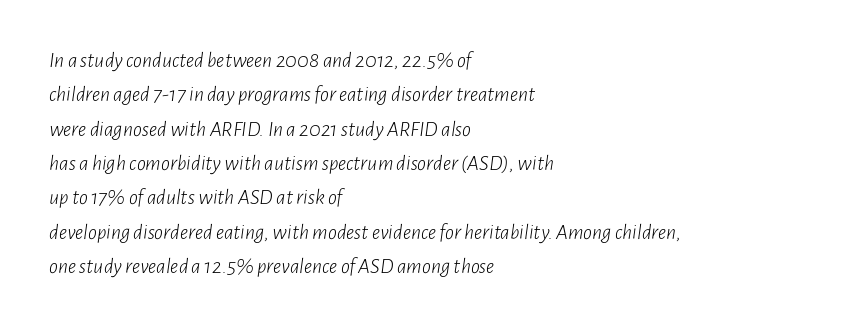
{"italic": "yes", "lean": "right", "slant_degrees": 7, "bold": "no", "underline": "no", "align": "left", "line_spacing": "normal", "line_spacing_ratio": 1.56, "letter_spacing": "normal", "letter_spacing_em": 0.0, "glyph_px": 22}
